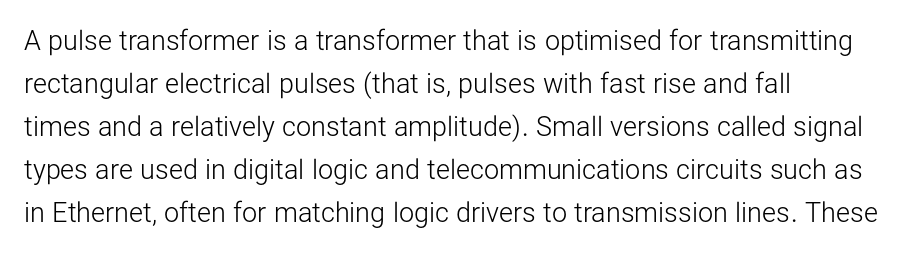
Q: Is the text bold? A: No.
Q: Is the text italic (slanted)? A: No, it is upright.
Q: Is the text underlined? A: No.
Q: How is the paragraph aligned? A: Left-aligned.
Q: Is the spacing between letters normal or unusually wide? A: Normal.
Q: Is the spacing between lines tight, normal or loose? A: Normal.
